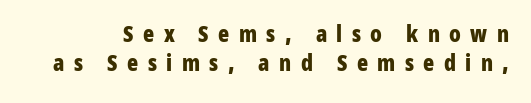
What weight is shown? A full bold with thick strokes. Whoever set this chose a conventional vertical rhythm. Ordinary non-slanted type is in use. Caption: expanded tracking, letters set apart. Type without underlining.
